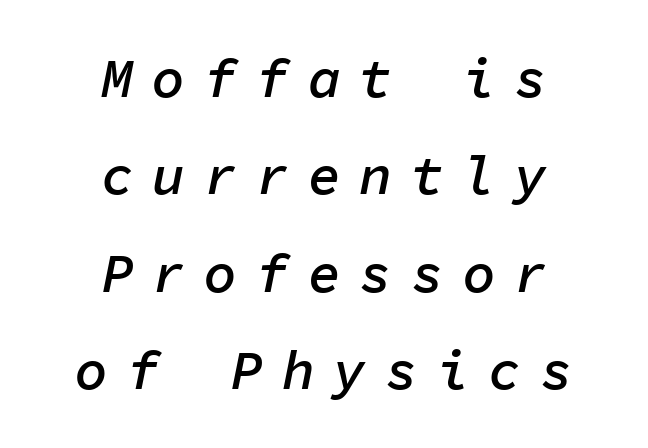
{"italic": "yes", "lean": "right", "slant_degrees": 11, "bold": "semi", "weight": "semibold", "width": "normal", "stroke_contrast": "low", "x_height": "medium", "monospaced": "yes", "underline": "no", "align": "center", "line_spacing_ratio": 1.77, "letter_spacing": "wide", "letter_spacing_em": 0.34, "glyph_px": 55}
